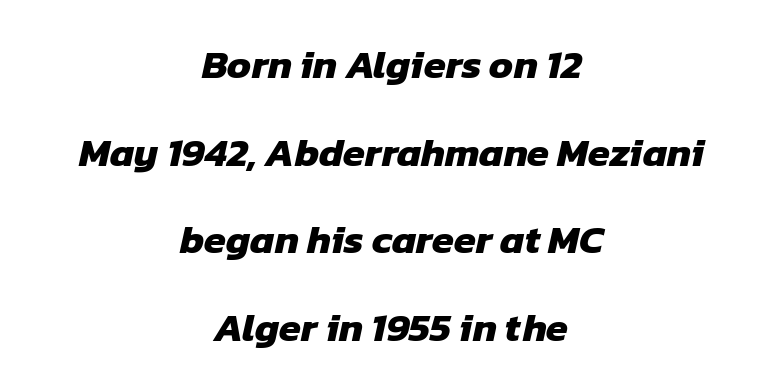
The image shows 40 px heavy sans-serif type; set centered, loose line spacing (2.19x), normal letter spacing, not underlined; low stroke contrast and a medium x-height.
